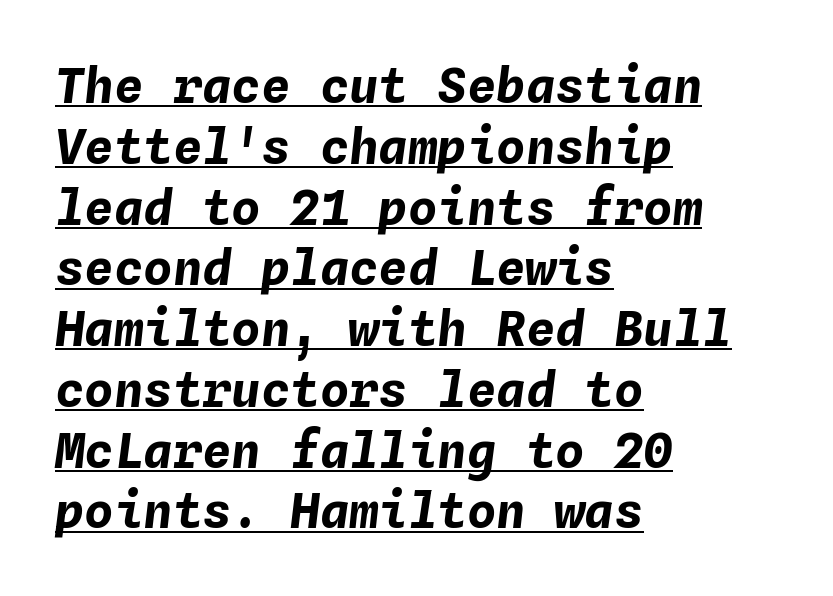
The image shows 49 px bold type, italic (leaning right), monospaced; set left-aligned, line spacing 1.24x, normal letter spacing, underlined; low stroke contrast and a medium x-height.
